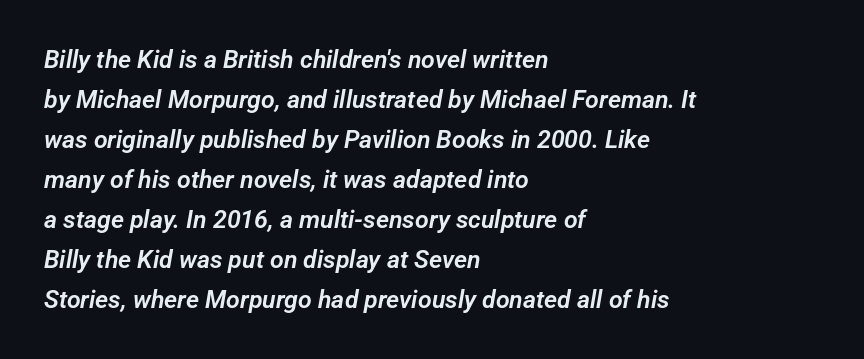
The image shows 25 px text type; set left-aligned, normal line spacing (1.6x), normal letter spacing, not underlined.
